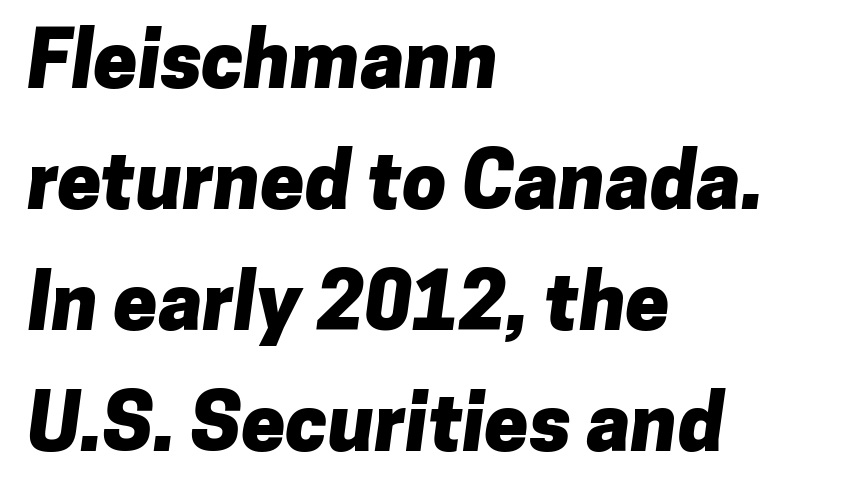
The image shows 79 px heavy sans-serif type; set left-aligned, normal line spacing (1.53x), normal letter spacing, not underlined; low stroke contrast and a medium x-height.
